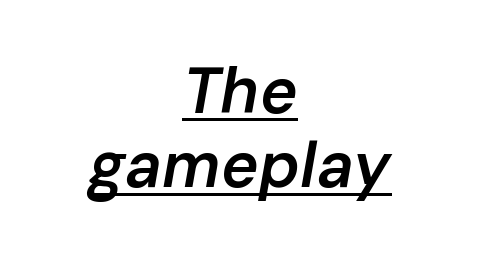
{"italic": "yes", "lean": "right", "slant_degrees": 10, "bold": "semi", "weight": "semibold", "width": "normal", "stroke_contrast": "low", "x_height": "medium", "monospaced": "no", "underline": "yes", "align": "center", "line_spacing_ratio": 1.16, "letter_spacing": "normal", "letter_spacing_em": 0.0, "glyph_px": 64}
